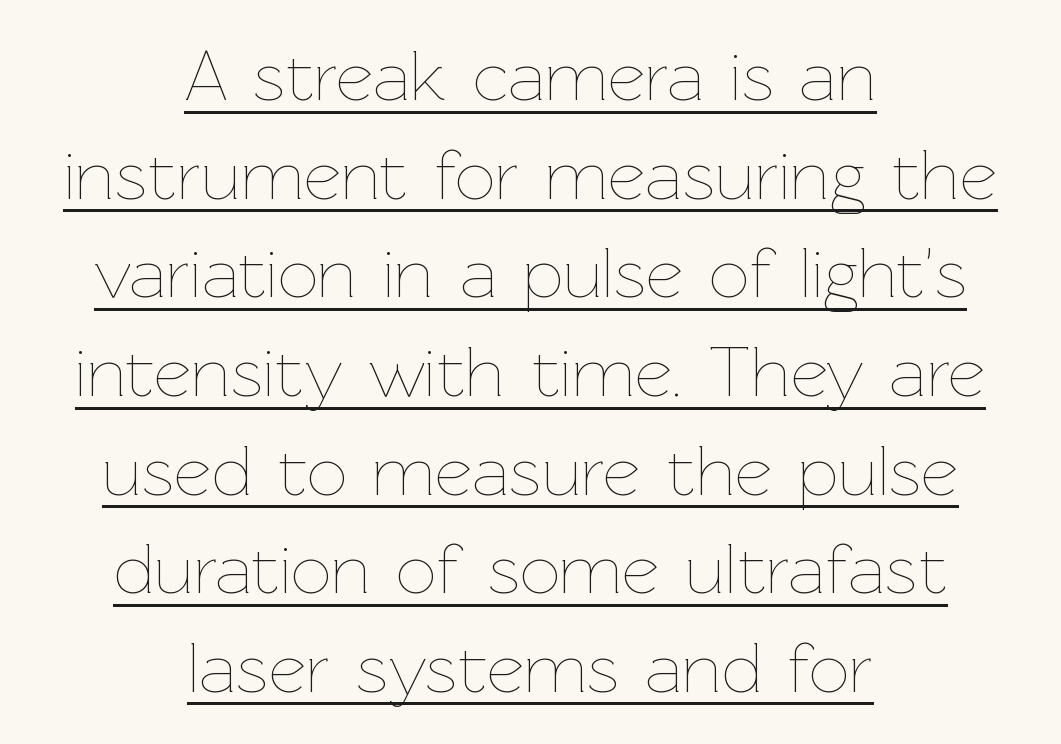
{"italic": "no", "bold": "no", "weight": "thin", "width": "normal", "stroke_contrast": "low", "x_height": "medium", "monospaced": "no", "underline": "yes", "align": "center", "line_spacing": "normal", "line_spacing_ratio": 1.37, "letter_spacing": "normal", "letter_spacing_em": 0.0, "glyph_px": 72}
